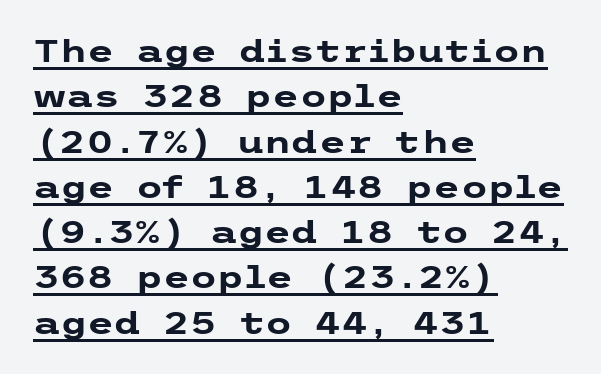
{"serif": "no", "italic": "no", "bold": "yes", "weight": "heavy", "width": "wide", "stroke_contrast": "low", "x_height": "medium", "underline": "yes", "align": "left", "line_spacing": "normal", "line_spacing_ratio": 1.46, "letter_spacing": "normal", "letter_spacing_em": 0.0, "glyph_px": 31}
